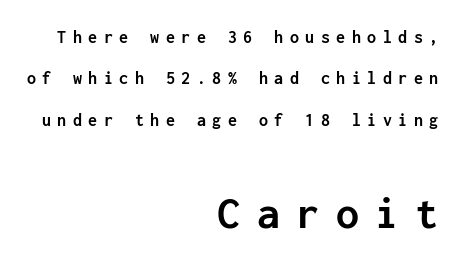
Note: smaller setting up top, larger setting below. The font is running at its bold setting. Think of a typewriter: that constant character pitch is what you see here. Someone cranked the tracking dial way up on this one.
